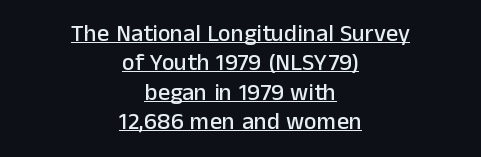
Q: Is the text italic (slanted)? A: No, it is upright.
Q: Is the text underlined? A: Yes.
Q: How is the paragraph aligned? A: Centered.
Q: Is the spacing between letters normal or unusually wide? A: Normal.
